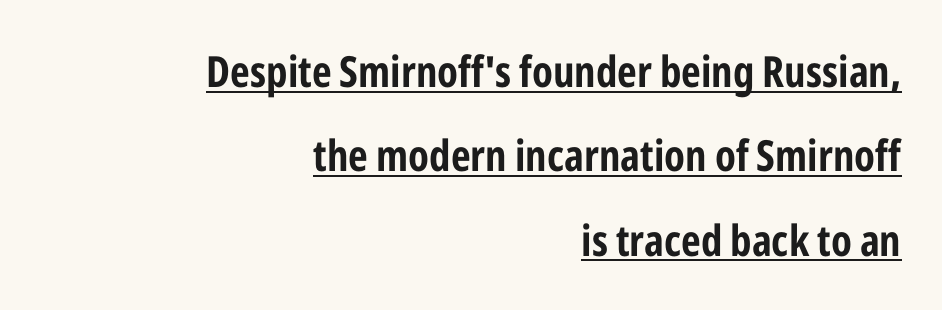
The image shows 43 px condensed sans-serif type, upright; set right-aligned, loose line spacing (1.96x), normal letter spacing, underlined; low stroke contrast and a medium x-height.
